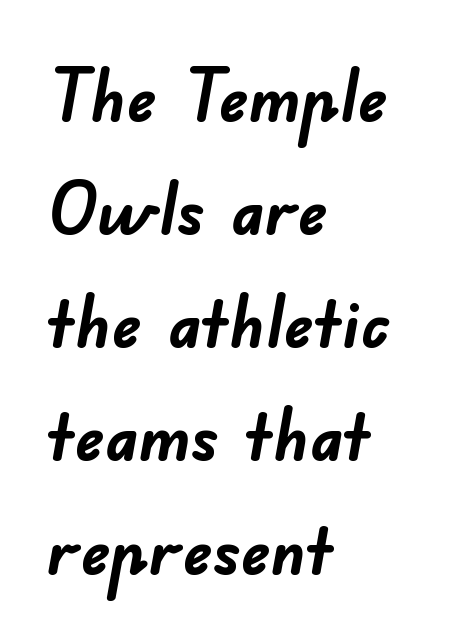
{"serif": "no", "bold": "yes", "weight": "semibold", "width": "normal", "stroke_contrast": "low", "x_height": "small", "monospaced": "no", "underline": "no", "align": "left", "line_spacing": "normal", "line_spacing_ratio": 1.55, "letter_spacing": "normal", "letter_spacing_em": 0.0, "glyph_px": 73}
